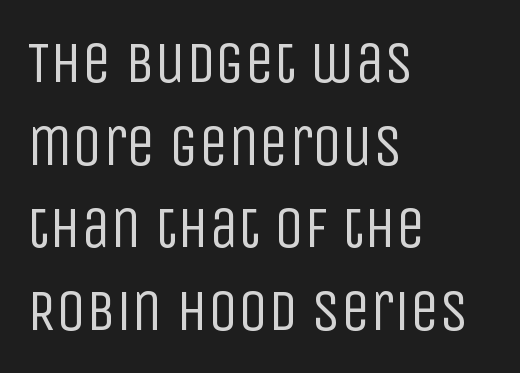
Notice how the passage keeps a crisp vertical edge on the left only. You could not count columns in this text — the font is proportionally spaced. Grotesque or geometric, the face here clearly has no serifs. Underline: absent. Leading matches the norm, producing a regular column. These lines keep a tight, regular rhythm from letter to letter.
